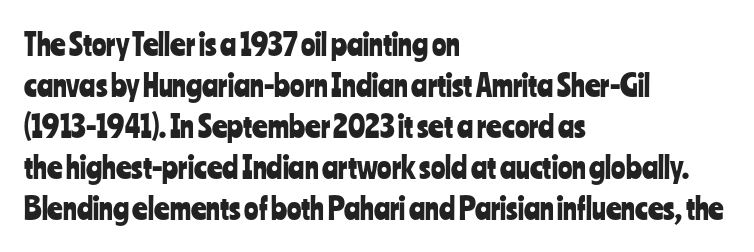
{"serif": "no", "italic": "no", "width": "condensed", "stroke_contrast": "low", "x_height": "medium", "monospaced": "no", "underline": "no", "align": "left", "line_spacing": "normal", "line_spacing_ratio": 1.37, "letter_spacing": "normal", "letter_spacing_em": 0.0, "glyph_px": 30}
